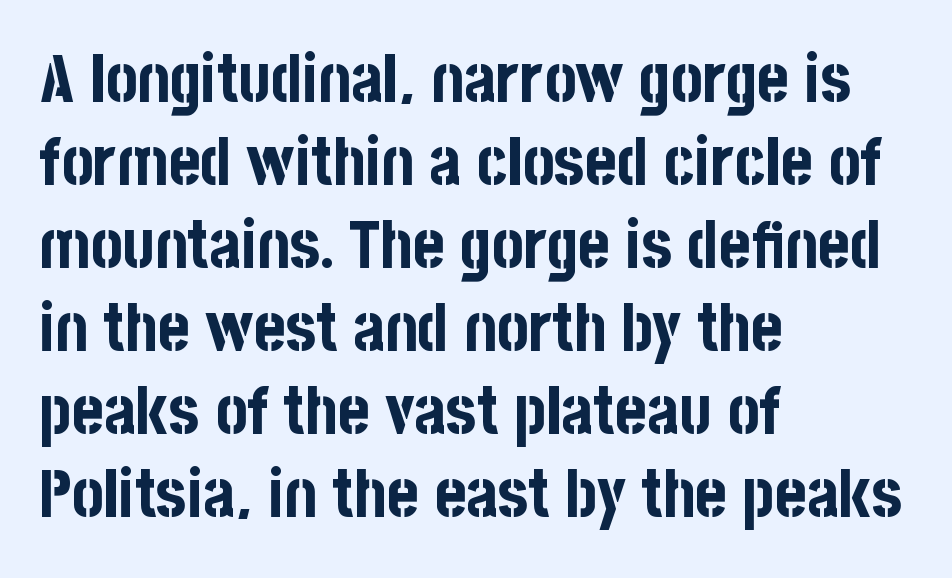
The image shows 67 px bold, condensed sans-serif type, upright; set left-aligned, line spacing 1.24x, normal letter spacing, not underlined; low stroke contrast and a large x-height.
